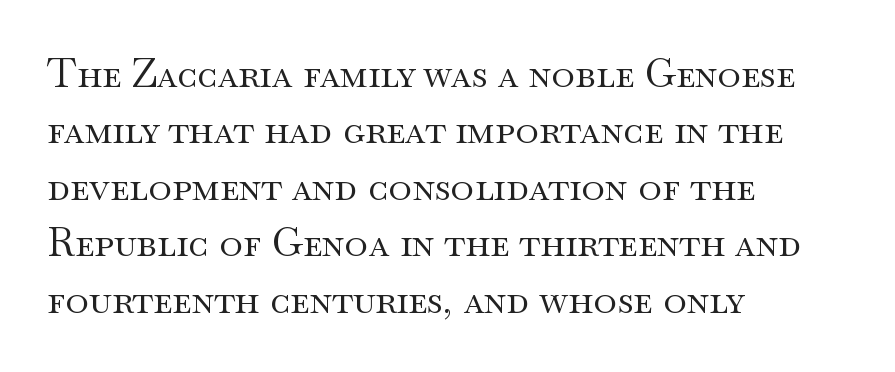
The rag falls on the right side of this text block. Interline gaps are of average width in this sample. Examine the stroke ends and you'll spot serifs. This reads as an unemphasized weight, regular at the heaviest. Plain, unruled lines of type. When letters stand straight like this, we call the style roman or upright.
